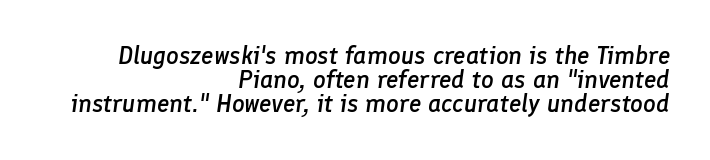
{"italic": "yes", "lean": "right", "slant_degrees": 8, "bold": "semi", "underline": "no", "align": "right", "line_spacing": "tight", "line_spacing_ratio": 0.97, "letter_spacing": "normal", "letter_spacing_em": 0.0, "glyph_px": 25}
